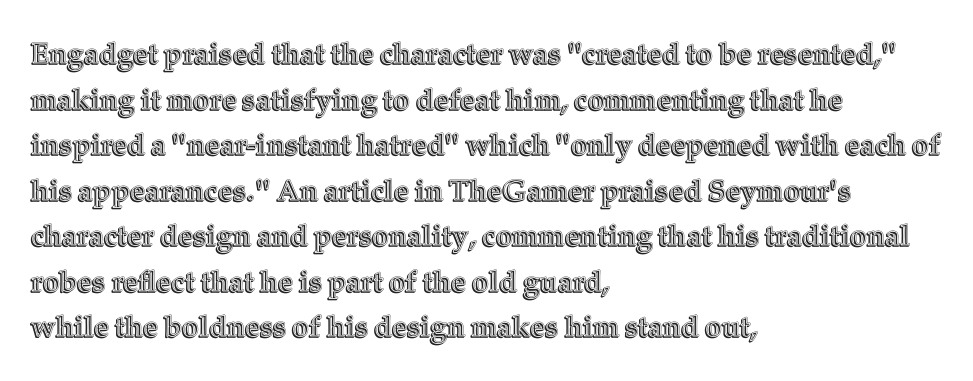
{"italic": "no", "width": "normal", "x_height": "medium", "monospaced": "no", "underline": "no", "align": "left", "line_spacing": "normal", "line_spacing_ratio": 1.57, "letter_spacing": "normal", "letter_spacing_em": 0.0, "glyph_px": 29}
